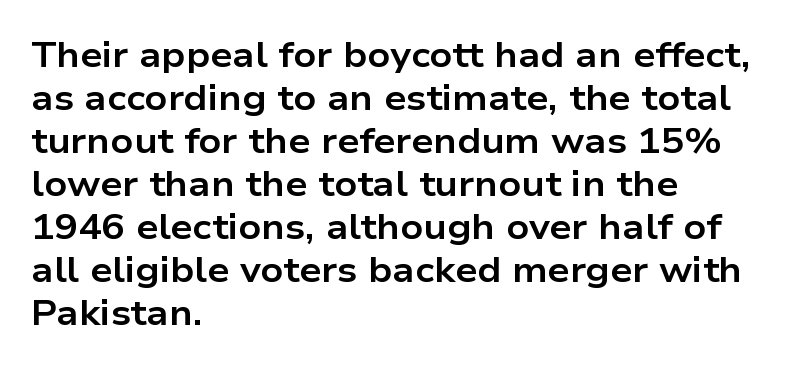
{"serif": "no", "italic": "no", "bold": "yes", "weight": "bold", "width": "wide", "stroke_contrast": "low", "x_height": "medium", "monospaced": "no", "underline": "no", "align": "left", "line_spacing_ratio": 1.23, "letter_spacing": "normal", "letter_spacing_em": 0.0, "glyph_px": 35}
